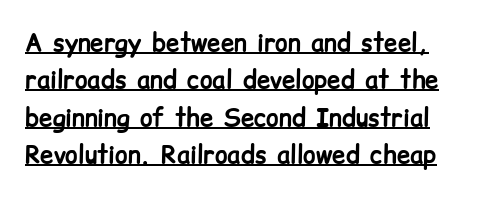
Q: Is the text bold? A: Yes.
Q: Is the text italic (slanted)? A: No, it is upright.
Q: Is the text underlined? A: Yes.
Q: Is the spacing between letters normal or unusually wide? A: Normal.
Q: Is the spacing between lines tight, normal or loose? A: Normal.
